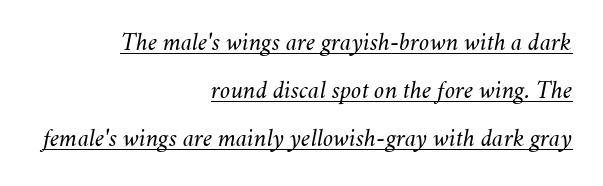
The image shows 26 px text type, italic (leaning right); set right-aligned, line spacing 1.85x, normal letter spacing, underlined.
